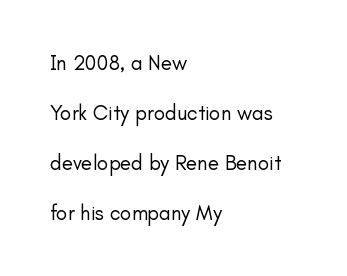
Words appear dense and cohesive because spacing is normal. Style check: upright. This sample trades compactness for vertical openness between lines. This rendering features lettering with no underline.
